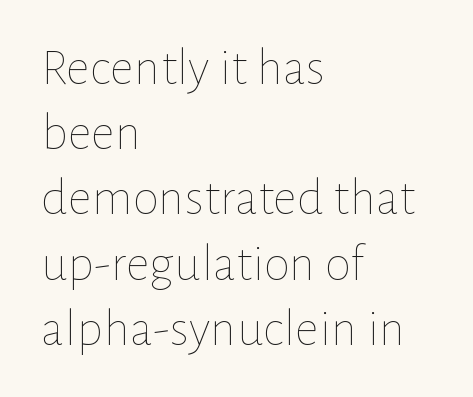
The image shows 53 px thin type, upright; set left-aligned, line spacing 1.23x, normal letter spacing, not underlined; low stroke contrast and a medium x-height.
